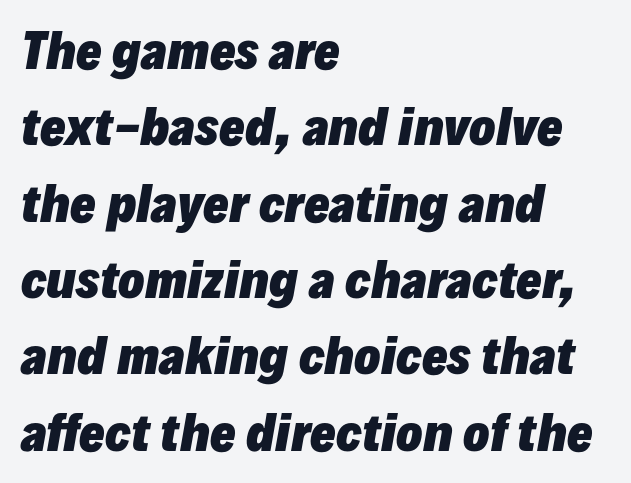
The face used here has the dense, thick strokes of a bold. The rows are spaced the way most documents space them. This rendering leaves character spacing at its baseline value. Line starts are locked; line ends wander. A clean baseline with only descenders dipping below it. The passage shown is typed in a proportional face where columns would drift.
